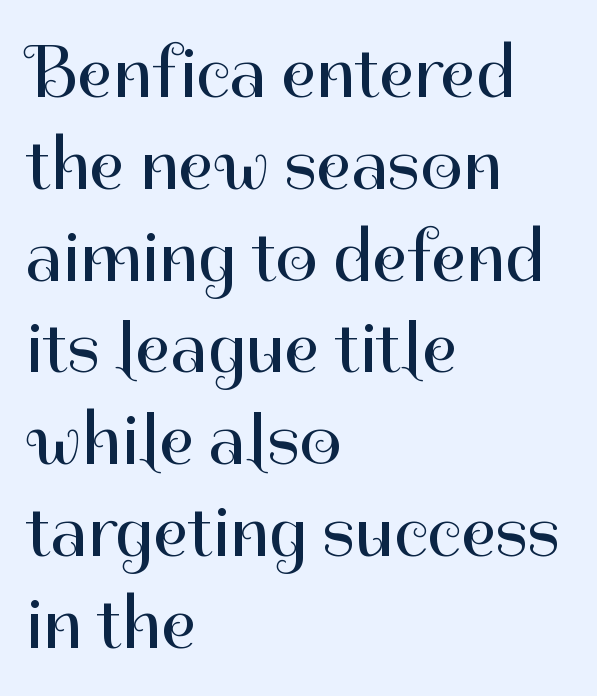
The image shows 74 px regular-weight sans-serif type, upright; set left-aligned, line spacing 1.24x, normal letter spacing, not underlined; high stroke contrast and a medium x-height.
